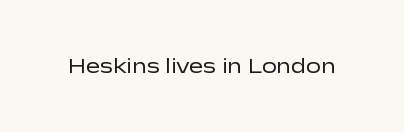
The image shows 21 px text type, upright; set normal letter spacing, not underlined.
